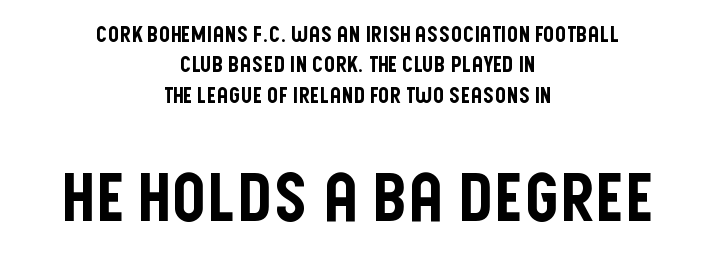
Each row of text sits above clean, open space. The text was rendered using a sans face with plain stroke endings. Whoever set this chose a conventional vertical rhythm. Each line is balanced around a shared central axis. Is the letter spacing exaggerated? No — it looks like the ordinary default. Is there any slant? The stems are plumb.
